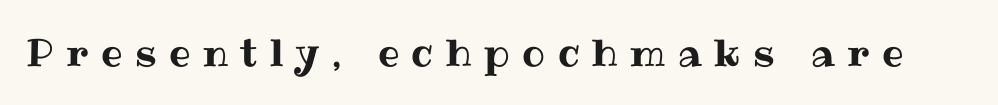
A clean baseline with only descenders dipping below it. This is roman type, the default non-slanted kind. The letters are spread apart with noticeably loose tracking. The passage shown is typed in a proportional face where columns would drift.
